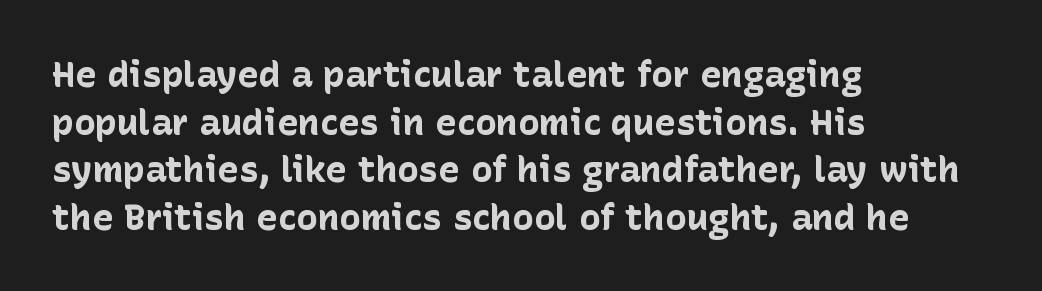
Does extra space separate the letters? No, they use regular spacing. One glance says typical: line gaps are just what's usual. A roman cut, with each character standing at attention. Look at the stroke-to-counter ratio: heavy, a bold. You could not count columns in this text — the font is proportionally spaced. A classic flush-left, rag-right setting is used for this passage.
